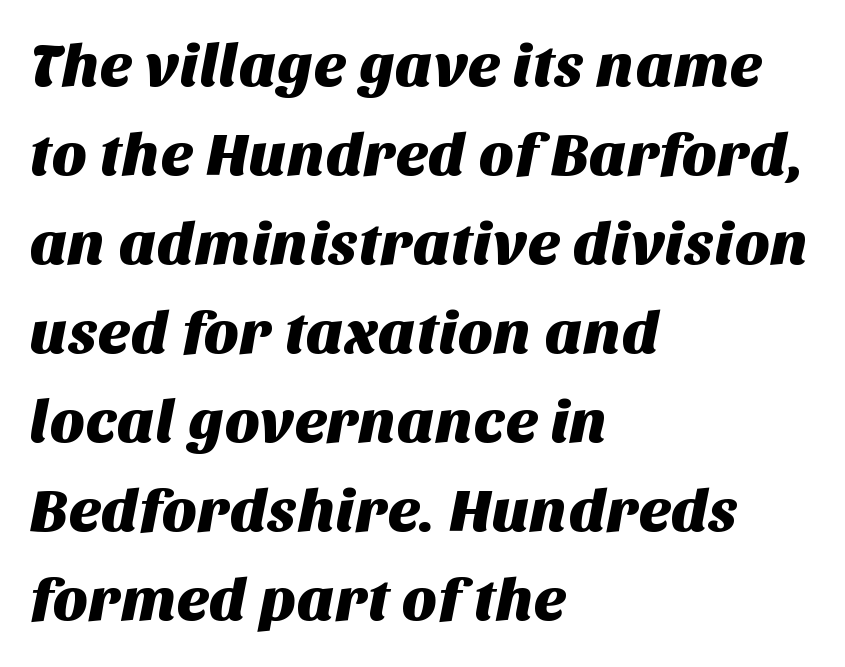
The image shows 61 px sans-serif type; set left-aligned, normal line spacing (1.46x), normal letter spacing, not underlined; medium stroke contrast and a large x-height.
